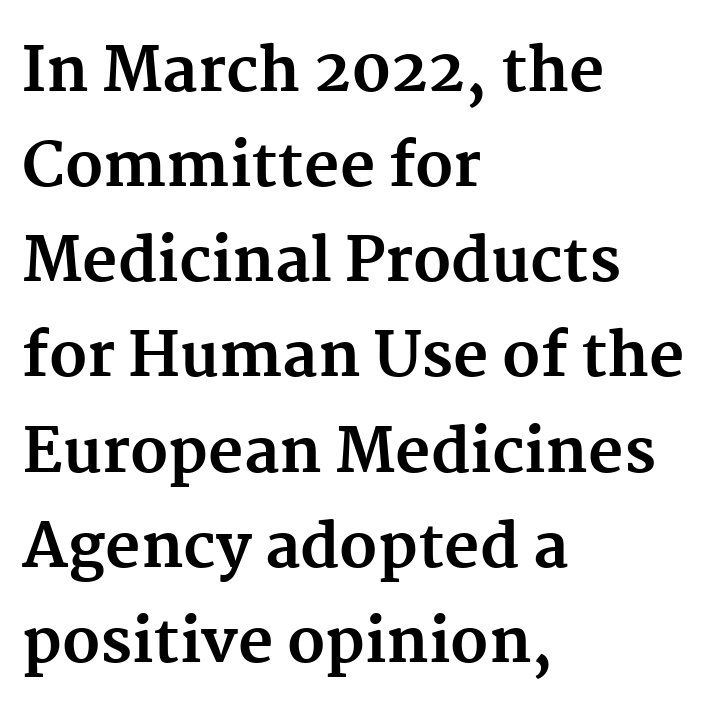
{"serif": "yes", "italic": "no", "bold": "yes", "weight": "bold", "width": "normal", "stroke_contrast": "medium", "x_height": "medium", "monospaced": "no", "underline": "no", "align": "left", "line_spacing": "normal", "line_spacing_ratio": 1.56, "letter_spacing": "normal", "letter_spacing_em": 0.0, "glyph_px": 61}
